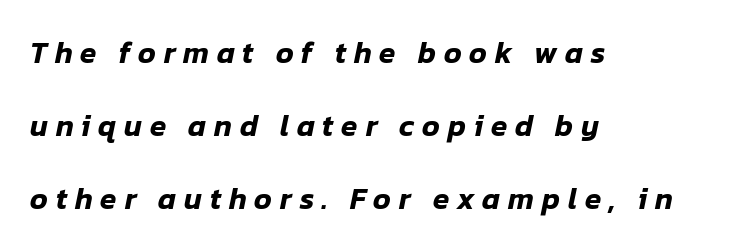
The typography opts for an oblique posture over an upright one. One glance says open: line gaps are wider than usual. Tracking here is generous; glyphs stand well apart from one another. Nobody drew a line under any word here. Teacher's note: observe the even left margin — that is flush-left alignment.
